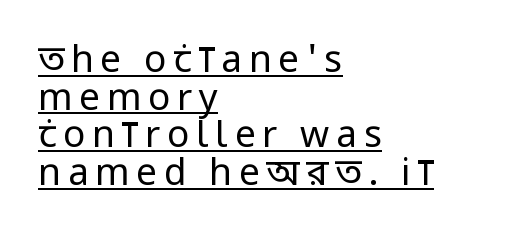
Each new line begins almost immediately beneath the previous one. In terms of posture, this sample is upright. Proportional: the letters do not fall into vertical columns. The strokes are not fattened; the text isn't bold. Notice how a bar underscores the lettering throughout.
